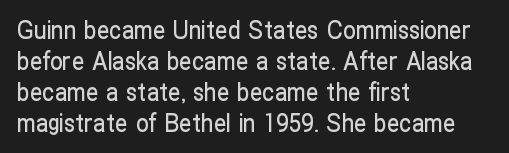
Q: Is the text italic (slanted)? A: No, it is upright.
Q: Is the text underlined? A: No.
Q: How is the paragraph aligned? A: Left-aligned.
Q: Is the spacing between letters normal or unusually wide? A: Normal.
